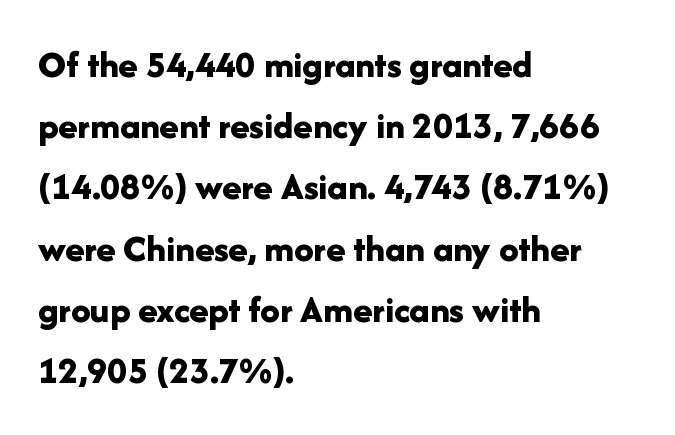
Does the copy run flush right? No — it runs flush left. The letters advance in unequal steps, a hallmark of proportional type. Words appear dense and cohesive because spacing is normal. The string is rendered with underlining switched off. The block of text has a typical density, with ordinary space between rows.
